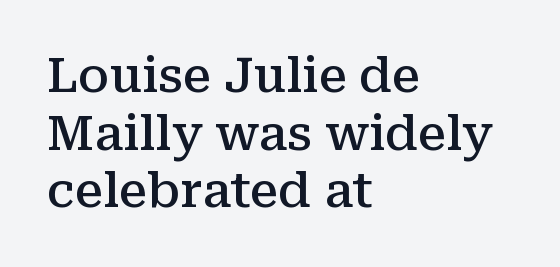
Q: Is the text bold? A: Semi-bold.
Q: Is the text italic (slanted)? A: No, it is upright.
Q: Is the typeface a serif or a sans-serif typeface? A: Serif.
Q: Is the text underlined? A: No.
Q: How is the paragraph aligned? A: Left-aligned.
Q: Is the spacing between letters normal or unusually wide? A: Normal.
Q: Width (condensed, normal, or wide)? A: Normal.
Q: Stroke contrast? A: Medium.
Q: x-height? A: Medium.
Q: Monospaced? A: No.
